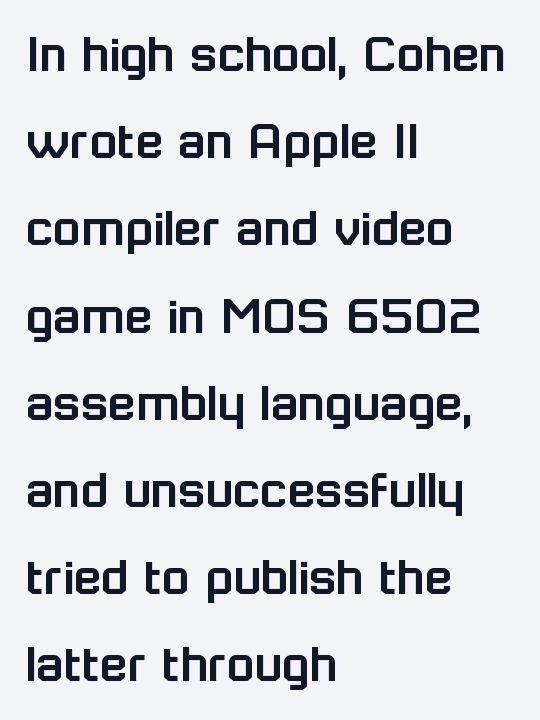
The font family rendered here belongs to the sans-serif group. Short note: letters normally spaced. The zone under the glyphs is completely vacant. Vertical spacing — default. The typesetter chose a ragged-right arrangement here.
